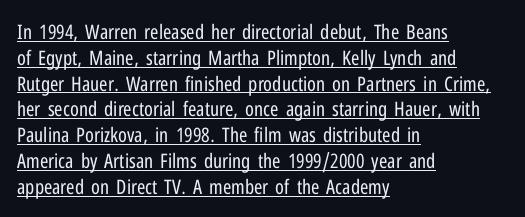
Q: Is the text bold? A: No.
Q: Is the text italic (slanted)? A: No, it is upright.
Q: Is the text underlined? A: Yes.
Q: How is the paragraph aligned? A: Left-aligned.
Q: Is the spacing between letters normal or unusually wide? A: Normal.
Q: Is the spacing between lines tight, normal or loose? A: Normal.
